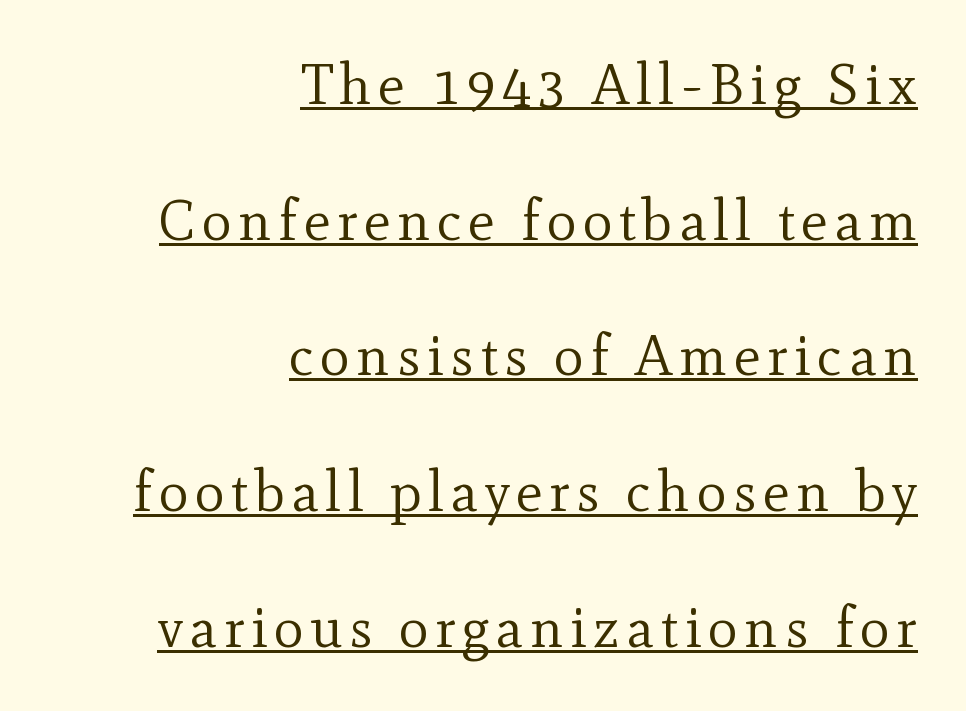
{"serif": "yes", "italic": "no", "bold": "no", "weight": "regular", "width": "normal", "x_height": "small", "monospaced": "no", "underline": "yes", "align": "right", "line_spacing": "loose", "line_spacing_ratio": 2.38, "glyph_px": 57}
